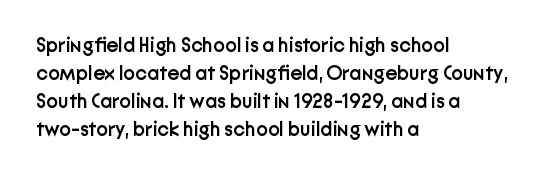
Designer's note — italics off, roman on. How are the letters spaced? Ordinarily, with no added tracking. Heft: intermediate — a semibold. Horizontal bands of white between lines are of average thickness. The typesetter chose a ragged-right arrangement here. Beneath every word, the page is bare.
